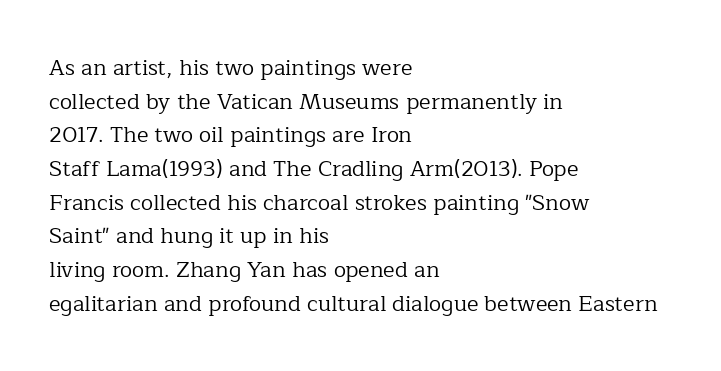
The image shows 22 px text type, upright; set left-aligned, normal line spacing (1.53x), normal letter spacing, not underlined.
